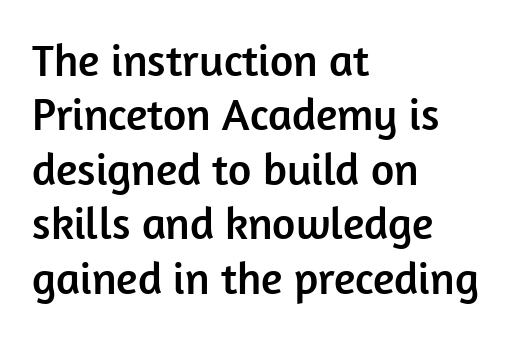
{"serif": "no", "italic": "no", "width": "normal", "stroke_contrast": "low", "x_height": "medium", "monospaced": "no", "underline": "no", "align": "left", "line_spacing_ratio": 1.21, "letter_spacing": "normal", "letter_spacing_em": 0.0, "glyph_px": 45}
